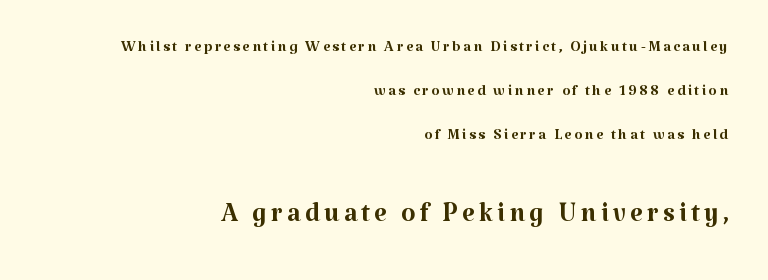
The image shows 37 px regular-weight serif type, upright; set right-aligned, loose line spacing (2.1x), not underlined; the second (bottom) block is 1.76x larger; medium stroke contrast and a medium x-height.
